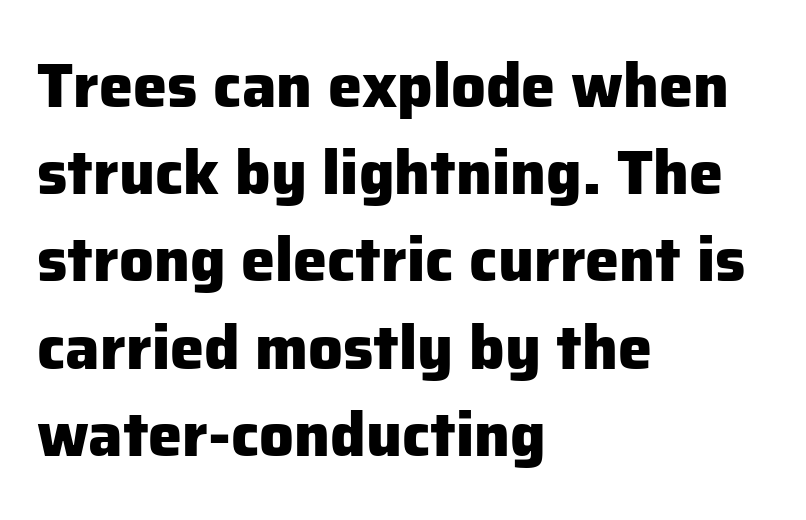
Q: Is the text bold? A: Yes.
Q: Is the text italic (slanted)? A: No, it is upright.
Q: Is the typeface a serif or a sans-serif typeface? A: Sans-serif.
Q: Is the text underlined? A: No.
Q: How is the paragraph aligned? A: Left-aligned.
Q: Is the spacing between letters normal or unusually wide? A: Normal.
Q: Is the spacing between lines tight, normal or loose? A: Normal.
Q: Width (condensed, normal, or wide)? A: Normal.
Q: Stroke contrast? A: Low.
Q: x-height? A: Medium.
Q: Monospaced? A: No.
